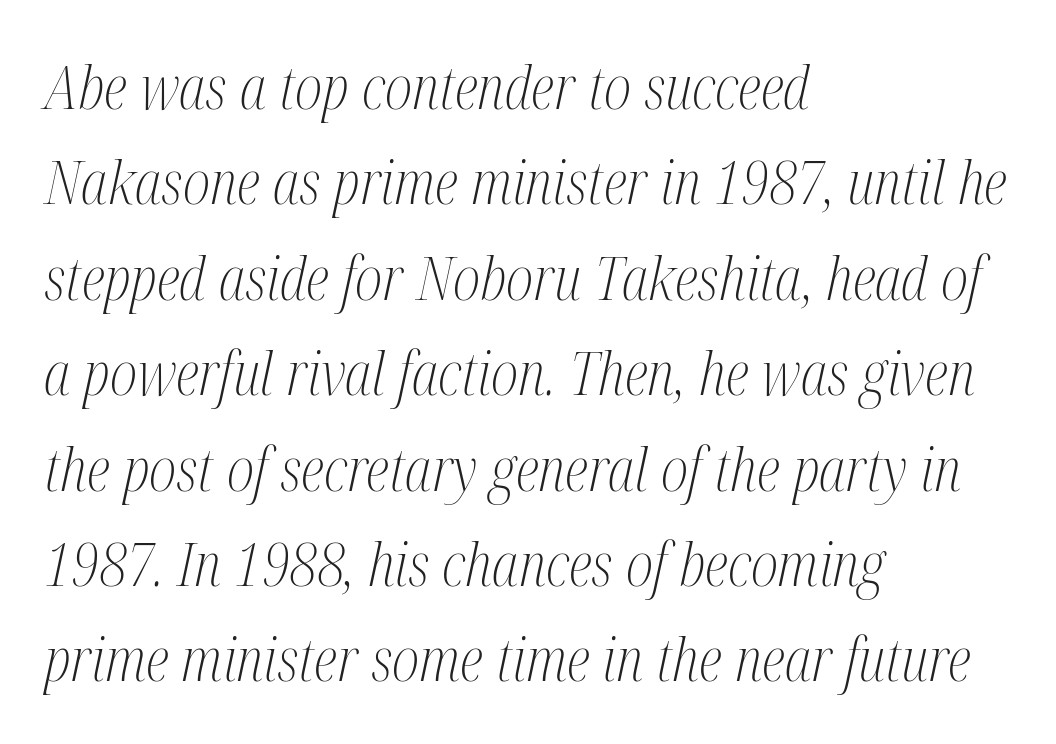
Q: Is the text bold? A: No.
Q: Is the text italic (slanted)? A: Yes, it leans right by about 12 degrees.
Q: Is the typeface a serif or a sans-serif typeface? A: Serif.
Q: Is the text underlined? A: No.
Q: How is the paragraph aligned? A: Left-aligned.
Q: Is the spacing between letters normal or unusually wide? A: Normal.
Q: Is the spacing between lines tight, normal or loose? A: Normal.
Q: Width (condensed, normal, or wide)? A: Condensed.
Q: Stroke contrast? A: Medium.
Q: x-height? A: Medium.
Q: Monospaced? A: No.
